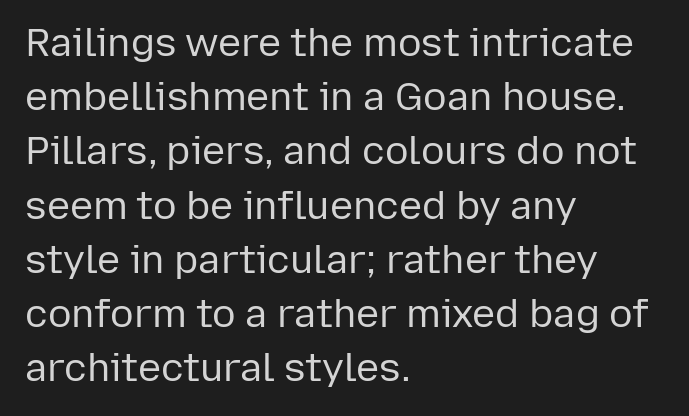
The image shows 39 px regular-weight sans-serif type, upright; set left-aligned, normal line spacing (1.39x), normal letter spacing, not underlined; low stroke contrast and a medium x-height.
